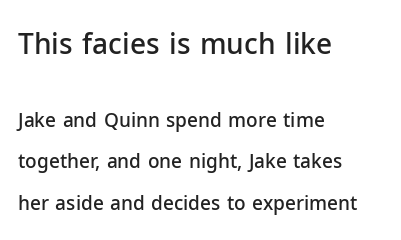
The image shows 28 px semibold sans-serif type, upright; set left-aligned, loose line spacing (2.19x), normal letter spacing, not underlined; the first (top) block is 1.47x larger; low stroke contrast and a medium x-height.
